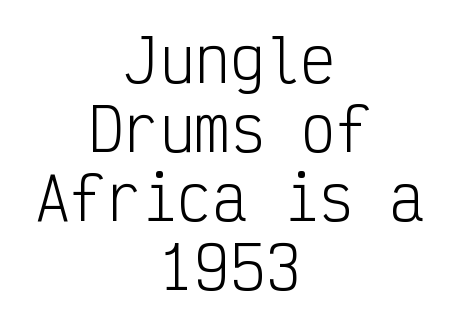
{"serif": "no", "italic": "no", "bold": "no", "weight": "light", "width": "condensed", "stroke_contrast": "low", "x_height": "medium", "monospaced": "yes", "underline": "no", "align": "center", "line_spacing_ratio": 1.17, "letter_spacing": "normal", "letter_spacing_em": 0.0, "glyph_px": 59}
